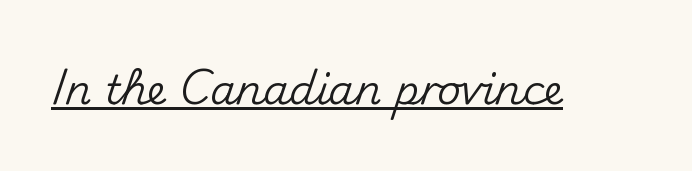
The image shows 41 px sans-serif type; set normal letter spacing, underlined; medium stroke contrast and a small x-height.
